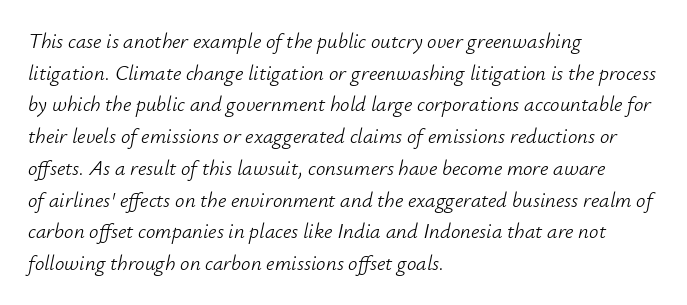
The image shows 21 px text type, italic (leaning right); set left-aligned, normal line spacing (1.51x), normal letter spacing, not underlined.
